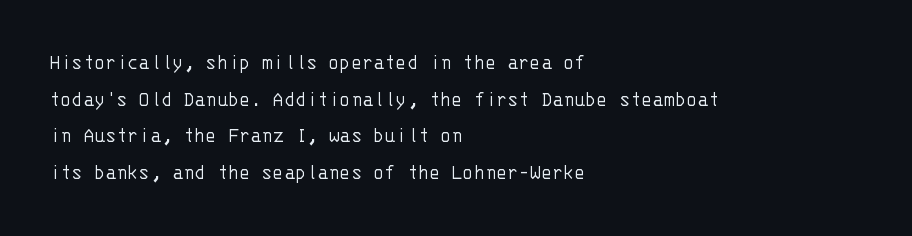
{"italic": "no", "bold": "no", "underline": "no", "align": "left", "line_spacing": "normal", "line_spacing_ratio": 1.59, "letter_spacing": "normal", "letter_spacing_em": 0.0, "glyph_px": 23}
